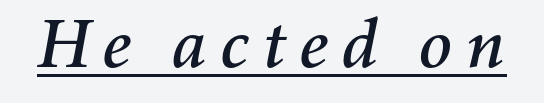
{"italic": "yes", "lean": "right", "slant_degrees": 11, "width": "normal", "stroke_contrast": "medium", "x_height": "medium", "monospaced": "no", "underline": "yes", "glyph_px": 70}
